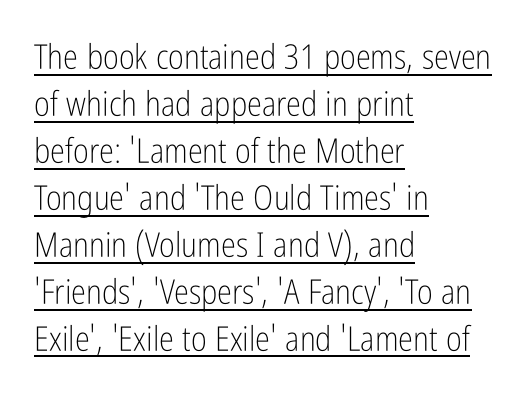
{"serif": "no", "italic": "no", "bold": "no", "weight": "light", "width": "condensed", "stroke_contrast": "low", "x_height": "medium", "monospaced": "no", "underline": "yes", "align": "left", "line_spacing": "normal", "line_spacing_ratio": 1.38, "letter_spacing": "normal", "letter_spacing_em": 0.0, "glyph_px": 34}
